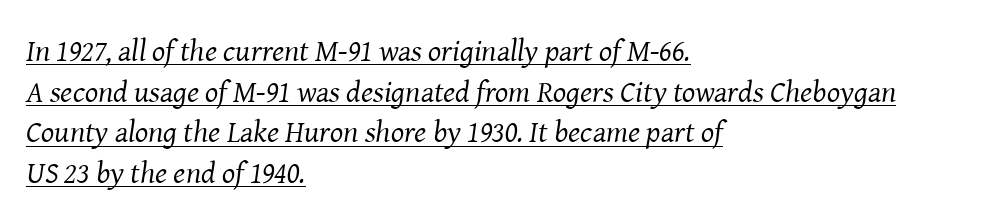
Q: Is the text bold? A: No.
Q: Is the text italic (slanted)? A: Yes, it leans right by about 8 degrees.
Q: Is the typeface a serif or a sans-serif typeface? A: Serif.
Q: Is the text underlined? A: Yes.
Q: How is the paragraph aligned? A: Left-aligned.
Q: Is the spacing between letters normal or unusually wide? A: Normal.
Q: Is the spacing between lines tight, normal or loose? A: Normal.
Q: Width (condensed, normal, or wide)? A: Normal.
Q: Stroke contrast? A: Medium.
Q: x-height? A: Medium.
Q: Monospaced? A: No.
